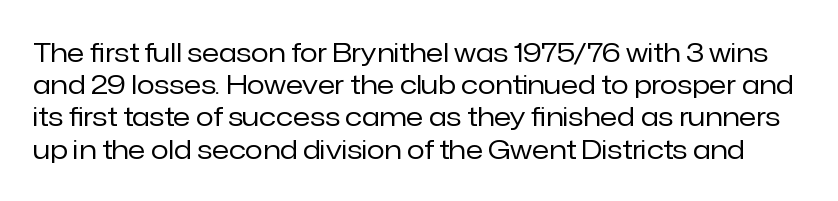
The image shows 26 px text type, upright; set line spacing 1.24x, normal letter spacing, not underlined.
